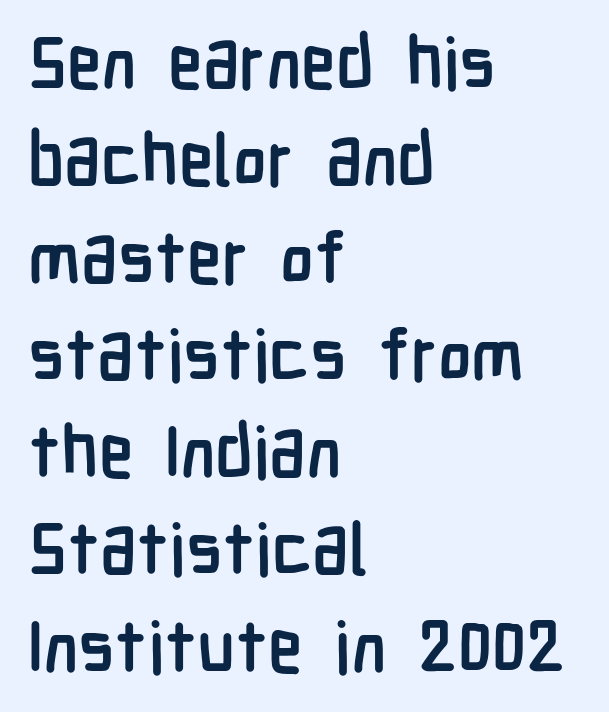
Standard letterfit; no display-style spreading of the glyphs. Decoration check: the copy has no underline. This sample has the flowing, uneven cadence of proportional lettering. Type style note: lacks serifs. This is heavy type, rendered in bold. Posture: straight, roman, zero tilt.
